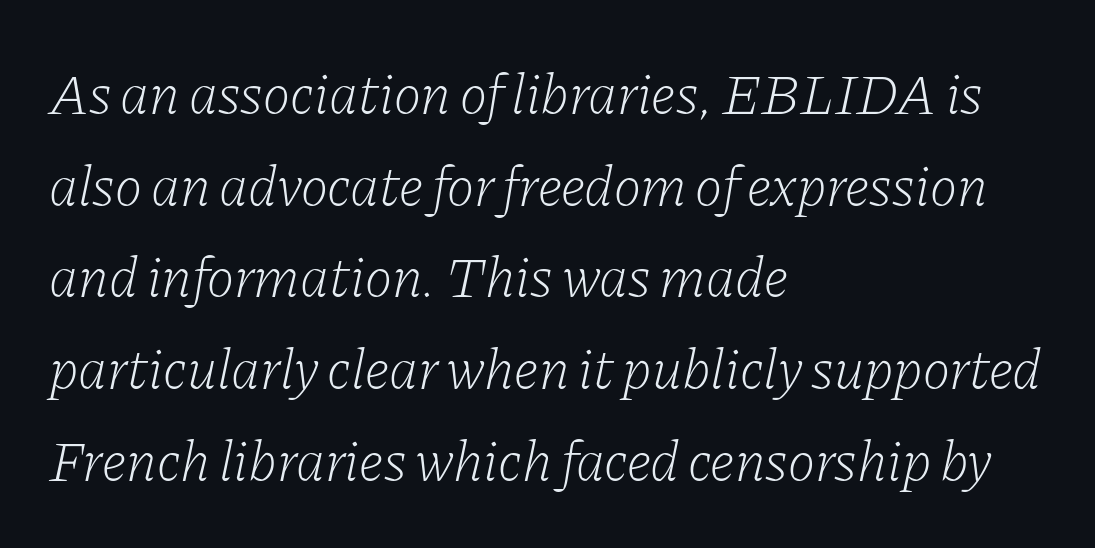
The image shows 58 px light serif type, italic (leaning right); set left-aligned, normal line spacing (1.58x), normal letter spacing, not underlined; low stroke contrast and a medium x-height.
